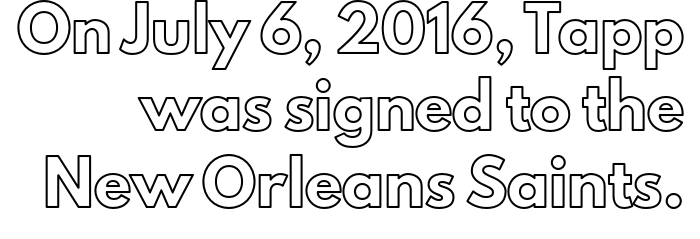
The image shows 41 px text type, upright; set line spacing 1.88x, normal letter spacing, not underlined; a small x-height.
